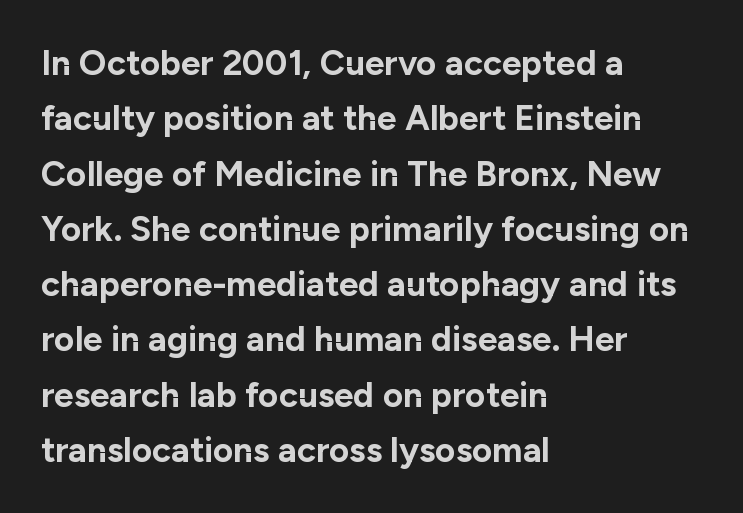
Q: Is the text bold? A: Yes.
Q: Is the text italic (slanted)? A: No, it is upright.
Q: Is the typeface a serif or a sans-serif typeface? A: Sans-serif.
Q: Is the text underlined? A: No.
Q: How is the paragraph aligned? A: Left-aligned.
Q: Is the spacing between letters normal or unusually wide? A: Normal.
Q: Is the spacing between lines tight, normal or loose? A: Normal.
Q: Width (condensed, normal, or wide)? A: Normal.
Q: Stroke contrast? A: Low.
Q: x-height? A: Medium.
Q: Monospaced? A: No.
